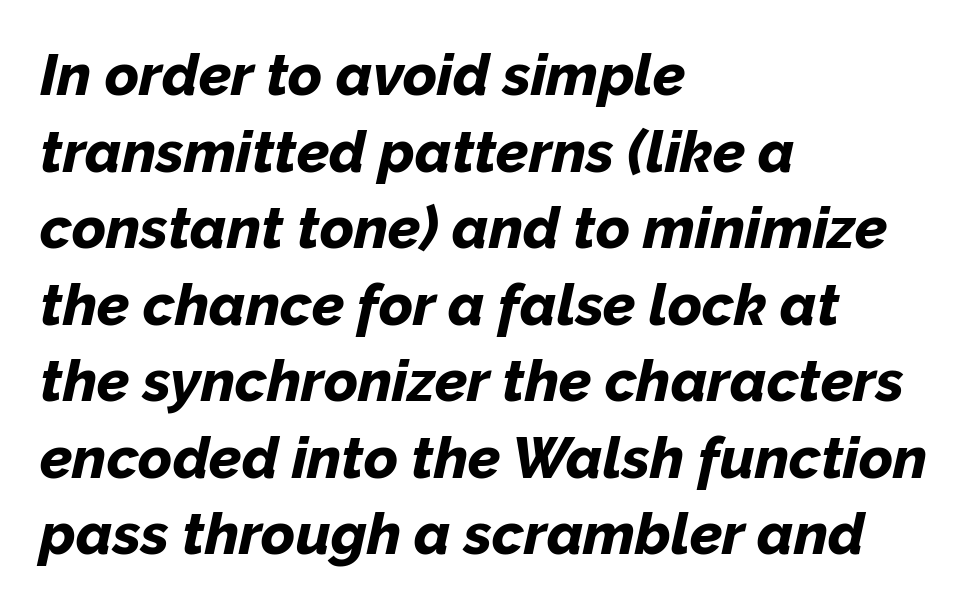
Q: Is the text bold? A: Yes.
Q: Is the text italic (slanted)? A: Yes, it leans right by about 12 degrees.
Q: Is the text underlined? A: No.
Q: How is the paragraph aligned? A: Left-aligned.
Q: Is the spacing between letters normal or unusually wide? A: Normal.
Q: Is the spacing between lines tight, normal or loose? A: Normal.
Q: Width (condensed, normal, or wide)? A: Normal.
Q: Stroke contrast? A: Low.
Q: x-height? A: Medium.
Q: Monospaced? A: No.
